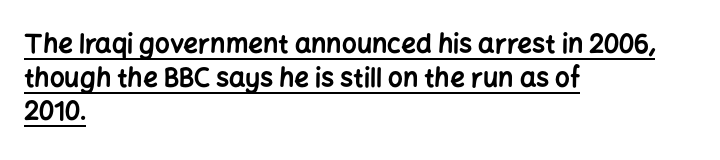
Q: Is the text bold? A: Yes.
Q: Is the text italic (slanted)? A: No, it is upright.
Q: Is the text underlined? A: Yes.
Q: How is the paragraph aligned? A: Left-aligned.
Q: Is the spacing between letters normal or unusually wide? A: Normal.
Q: Is the spacing between lines tight, normal or loose? A: Normal.
